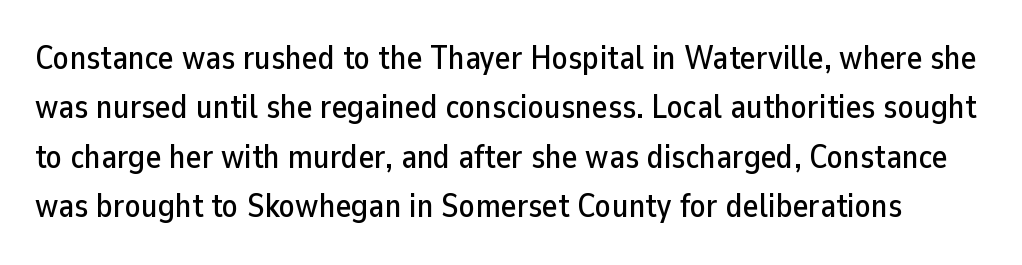
Typographically, this falls in the sans-serif category. The line texture is even and compact thanks to regular tracking. The rendering uses a moderate line-height, typical for paragraphs. Glance below the letters and you will spot only blank space. Unlike italic type, these characters show no tilt at all.
